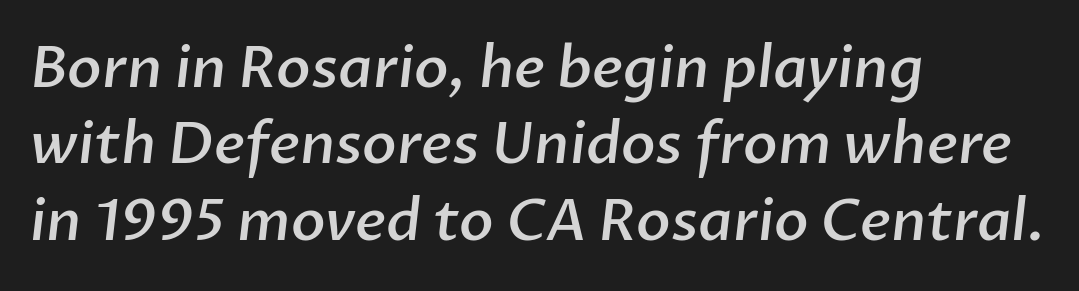
{"serif": "no", "bold": "semi", "weight": "semibold", "width": "normal", "stroke_contrast": "low", "x_height": "medium", "monospaced": "no", "underline": "no", "align": "left", "line_spacing": "normal", "line_spacing_ratio": 1.34, "letter_spacing": "normal", "letter_spacing_em": 0.0, "glyph_px": 57}
